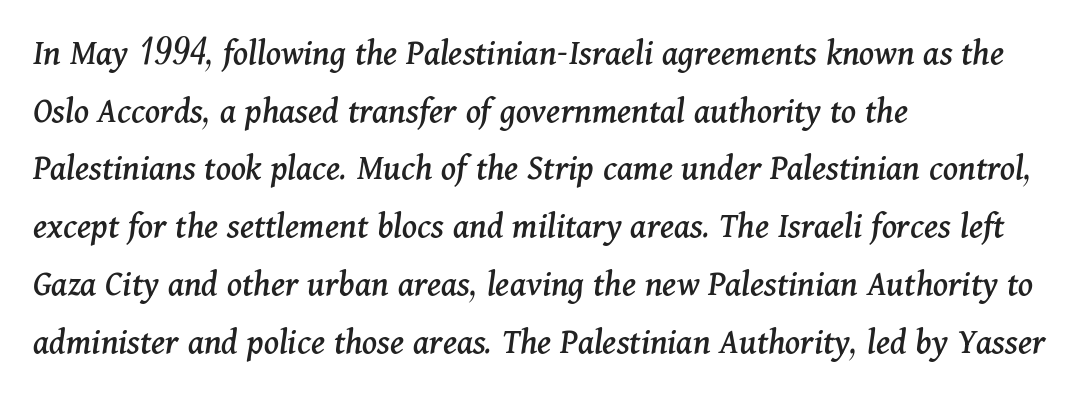
Q: Is the text italic (slanted)? A: Yes, it leans right by about 11 degrees.
Q: Is the typeface a serif or a sans-serif typeface? A: Serif.
Q: Is the text underlined? A: No.
Q: How is the paragraph aligned? A: Left-aligned.
Q: Is the spacing between letters normal or unusually wide? A: Normal.
Q: Is the spacing between lines tight, normal or loose? A: Normal.
Q: Width (condensed, normal, or wide)? A: Normal.
Q: Stroke contrast? A: Medium.
Q: x-height? A: Medium.
Q: Monospaced? A: No.
